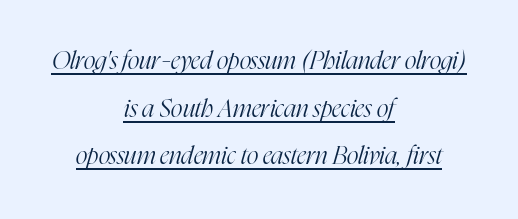
{"italic": "yes", "lean": "right", "slant_degrees": 16, "bold": "no", "underline": "yes", "align": "center", "line_spacing": "loose", "line_spacing_ratio": 1.91, "letter_spacing": "normal", "letter_spacing_em": 0.0, "glyph_px": 25}
